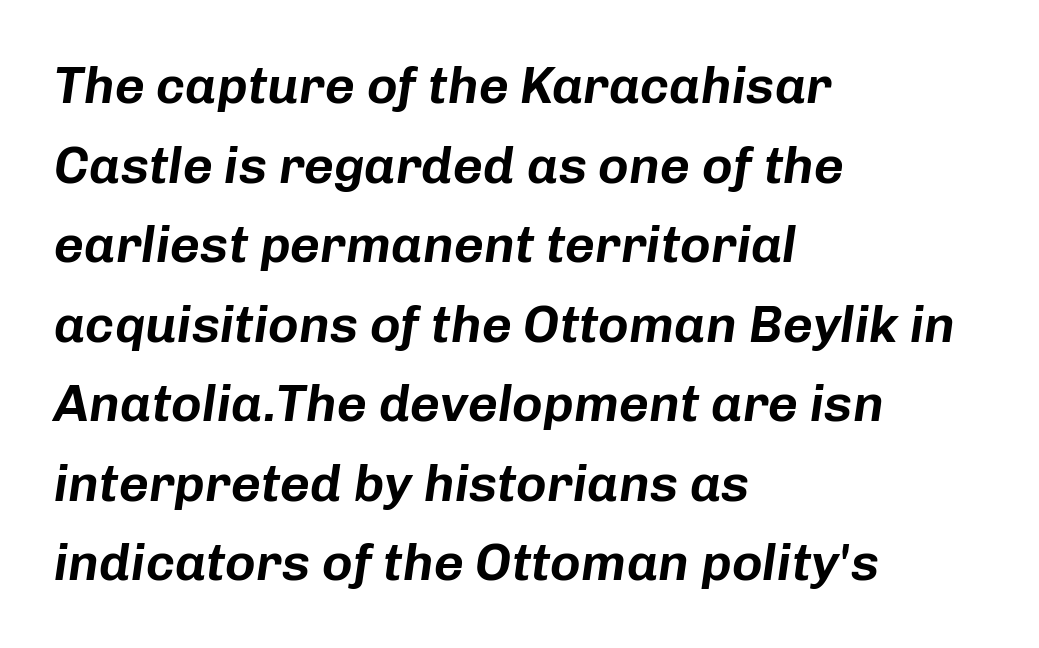
{"italic": "yes", "lean": "right", "slant_degrees": 8, "width": "normal", "stroke_contrast": "low", "x_height": "medium", "monospaced": "no", "underline": "no", "align": "left", "line_spacing": "normal", "line_spacing_ratio": 1.53, "letter_spacing": "normal", "letter_spacing_em": 0.0, "glyph_px": 52}
